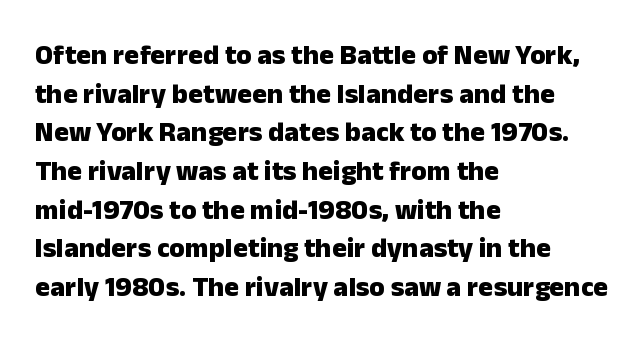
Where is the straight margin? On the left. Looks like regular typesetting: each glyph gets only the width it needs. The space between consecutive lines is moderate. Short note: letters normally spaced. These lines carry a lot of weight — the face is fully bold.
